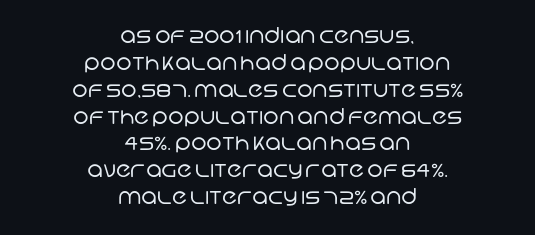
The image shows 22 px text type; set centered, line spacing 1.22x, normal letter spacing, not underlined.
